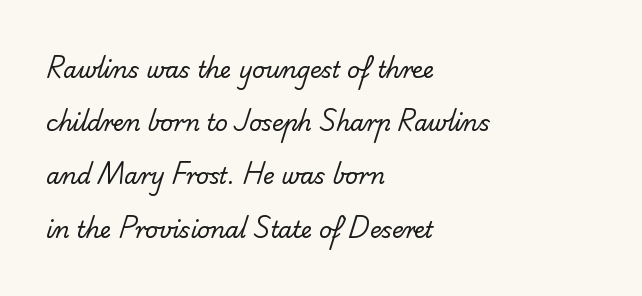
{"bold": "no", "underline": "no", "align": "left", "line_spacing": "loose", "line_spacing_ratio": 2.42, "letter_spacing": "normal", "letter_spacing_em": 0.0, "glyph_px": 22}
